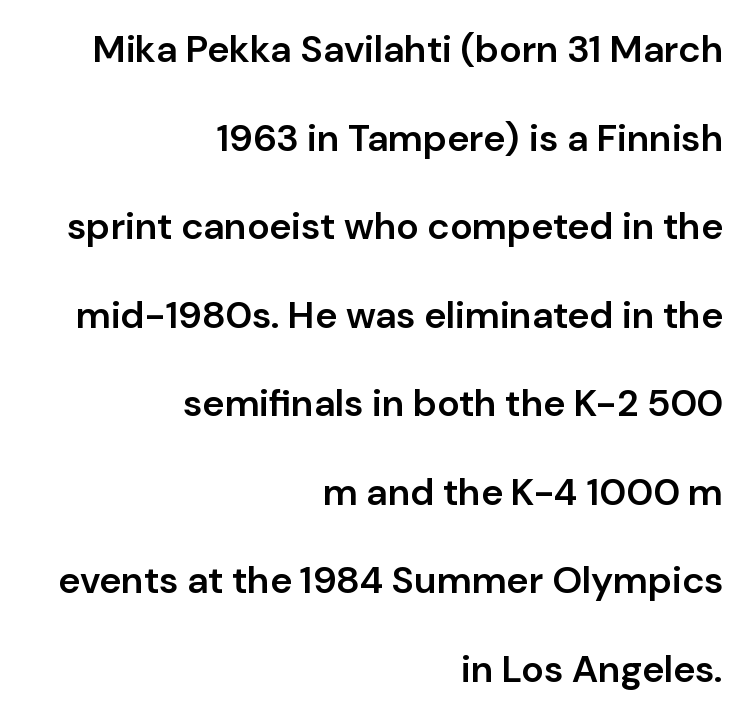
Q: Is the text bold? A: Semi-bold.
Q: Is the text italic (slanted)? A: No, it is upright.
Q: Is the typeface a serif or a sans-serif typeface? A: Sans-serif.
Q: Is the text underlined? A: No.
Q: How is the paragraph aligned? A: Right-aligned.
Q: Is the spacing between letters normal or unusually wide? A: Normal.
Q: Is the spacing between lines tight, normal or loose? A: Loose.
Q: Width (condensed, normal, or wide)? A: Normal.
Q: Stroke contrast? A: Low.
Q: x-height? A: Medium.
Q: Monospaced? A: No.
